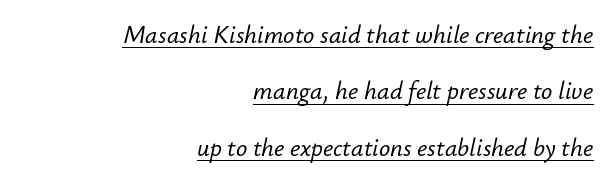
Q: Is the text italic (slanted)? A: Yes, it leans right by about 12 degrees.
Q: Is the text underlined? A: Yes.
Q: How is the paragraph aligned? A: Right-aligned.
Q: Is the spacing between letters normal or unusually wide? A: Normal.
Q: Is the spacing between lines tight, normal or loose? A: Loose.
